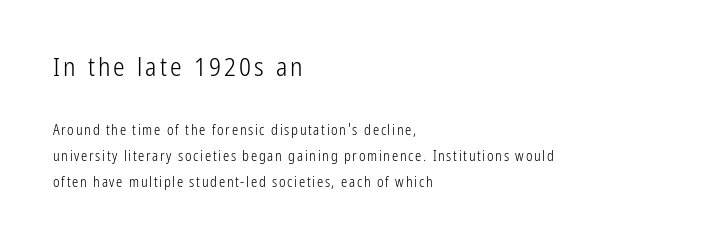
The image shows 26 px text type, upright; set left-aligned, line spacing 1.86x, not underlined; the first (top) block is 1.86x larger.
